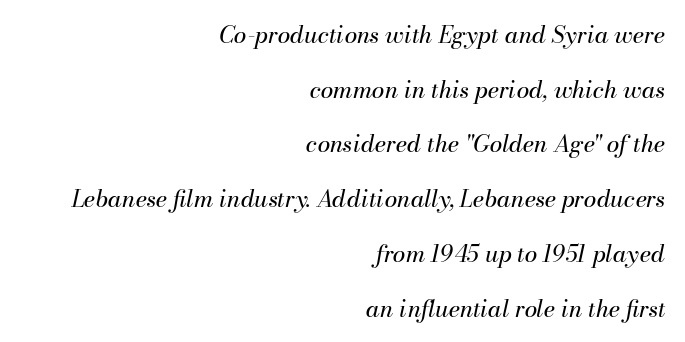
Q: Is the text bold? A: No.
Q: Is the text italic (slanted)? A: Yes, it leans right by about 13 degrees.
Q: Is the text underlined? A: No.
Q: How is the paragraph aligned? A: Right-aligned.
Q: Is the spacing between letters normal or unusually wide? A: Normal.
Q: Is the spacing between lines tight, normal or loose? A: Loose.
